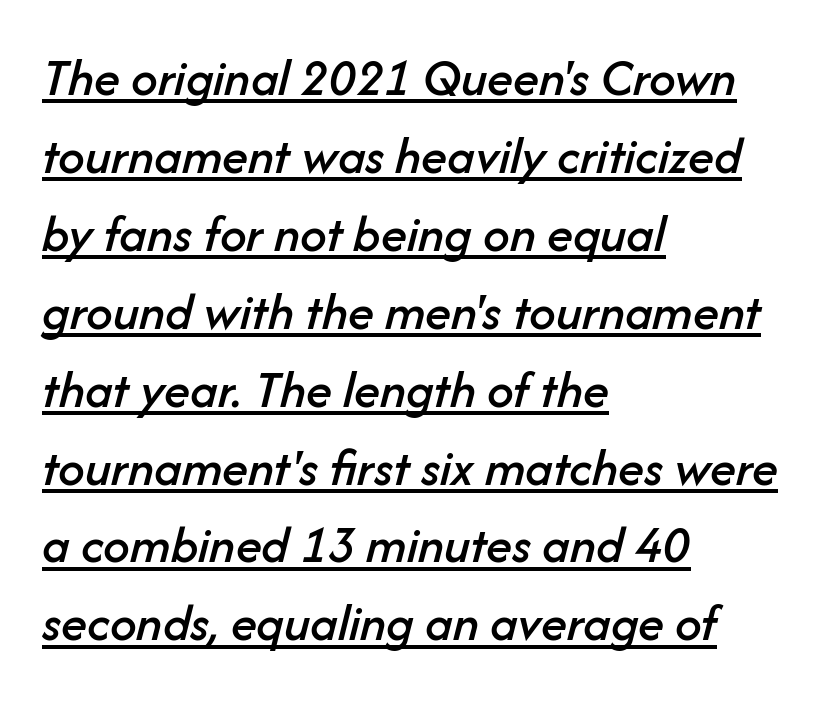
The image shows 53 px text type, italic (leaning right); set left-aligned, normal line spacing (1.47x), normal letter spacing, underlined; low stroke contrast and a medium x-height.
